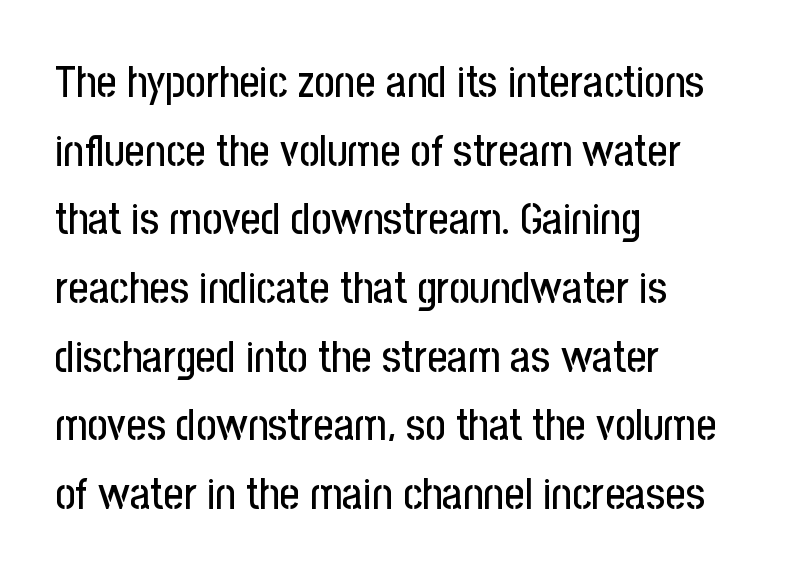
Q: Is the text italic (slanted)? A: No, it is upright.
Q: Is the typeface a serif or a sans-serif typeface? A: Sans-serif.
Q: Is the text underlined? A: No.
Q: How is the paragraph aligned? A: Left-aligned.
Q: Is the spacing between letters normal or unusually wide? A: Normal.
Q: Is the spacing between lines tight, normal or loose? A: Normal.
Q: Width (condensed, normal, or wide)? A: Condensed.
Q: Stroke contrast? A: Low.
Q: x-height? A: Medium.
Q: Monospaced? A: No.
